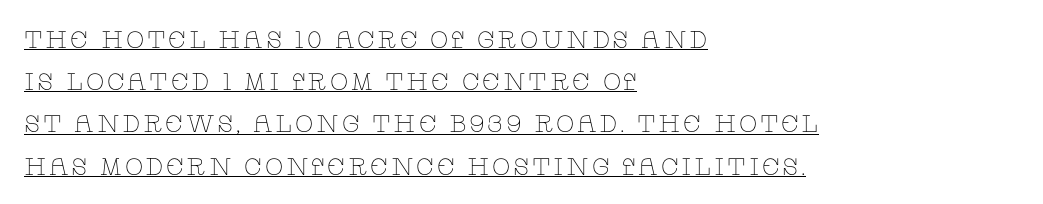
Q: Is the text bold? A: No.
Q: Is the text italic (slanted)? A: No, it is upright.
Q: Is the text underlined? A: Yes.
Q: How is the paragraph aligned? A: Left-aligned.
